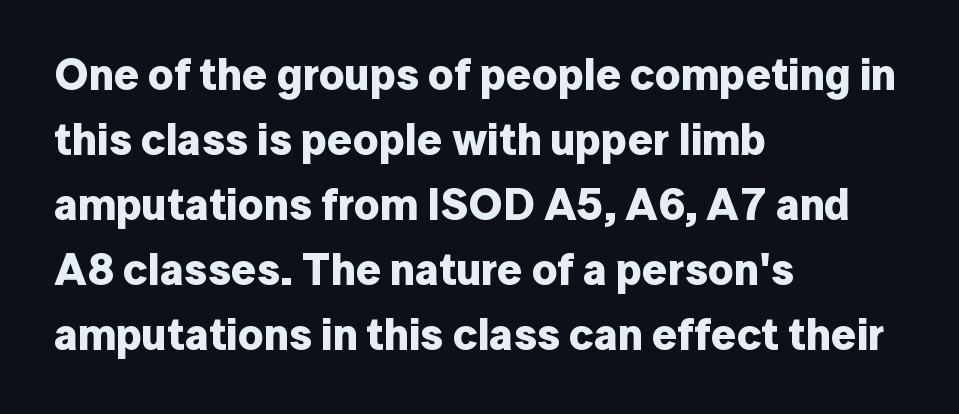
The image shows 44 px bold sans-serif type, upright; set left-aligned, normal line spacing (1.48x), normal letter spacing, not underlined; low stroke contrast and a medium x-height.
